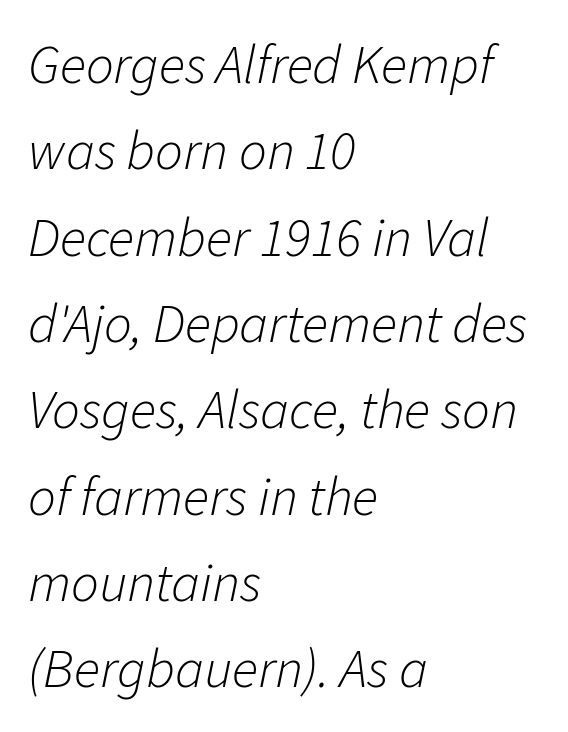
{"italic": "yes", "lean": "right", "slant_degrees": 11, "bold": "no", "weight": "light", "width": "normal", "stroke_contrast": "low", "x_height": "medium", "monospaced": "no", "underline": "no", "align": "left", "line_spacing": "normal", "line_spacing_ratio": 1.57, "letter_spacing": "normal", "letter_spacing_em": 0.0, "glyph_px": 55}
